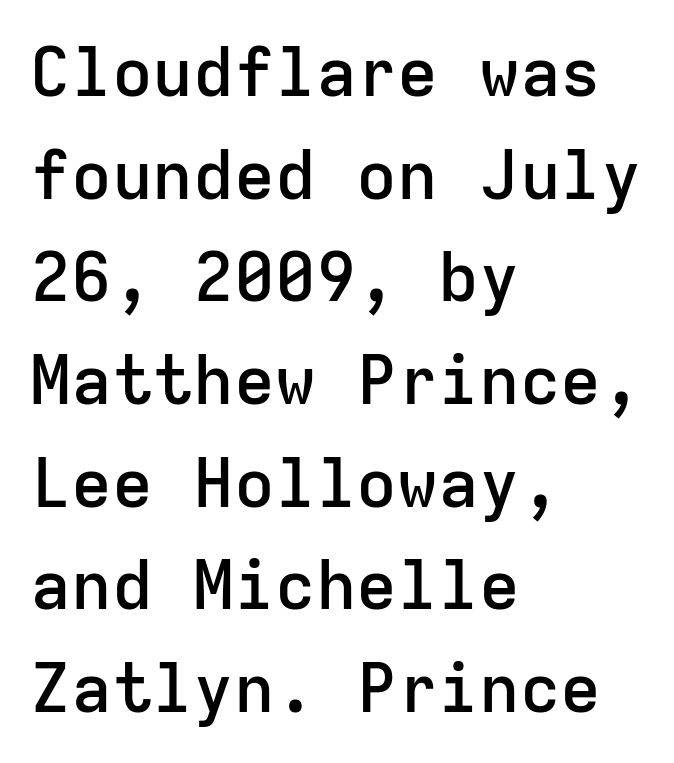
Q: Is the text bold? A: Semi-bold.
Q: Is the text italic (slanted)? A: No, it is upright.
Q: Is the typeface a serif or a sans-serif typeface? A: Sans-serif.
Q: Is the text underlined? A: No.
Q: How is the paragraph aligned? A: Left-aligned.
Q: Is the spacing between letters normal or unusually wide? A: Normal.
Q: Is the spacing between lines tight, normal or loose? A: Normal.
Q: Width (condensed, normal, or wide)? A: Normal.
Q: Stroke contrast? A: Low.
Q: x-height? A: Medium.
Q: Monospaced? A: Yes.
